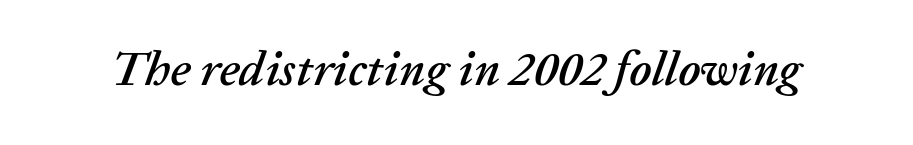
{"italic": "yes", "lean": "right", "slant_degrees": 20, "width": "normal", "stroke_contrast": "low", "x_height": "medium", "monospaced": "no", "underline": "no", "letter_spacing": "normal", "letter_spacing_em": 0.0, "glyph_px": 48}
